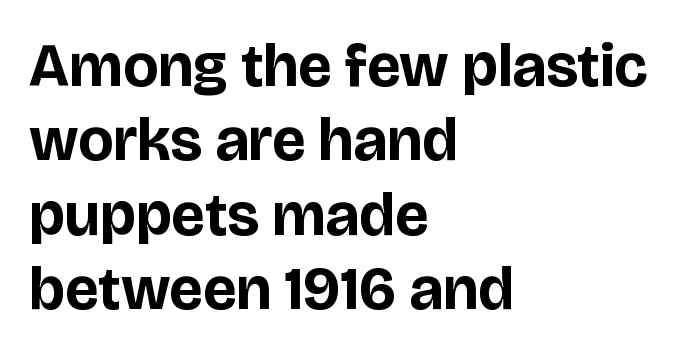
Caption: standard tracking, unaltered. The space directly below the letters is spotless. Stroke thickness is high; the sample reads as a true bold. Which margin do the lines hug? The left one — the right edge is uneven. Vertical strokes here are truly vertical. The glyphs in this specimen are sans serif.
